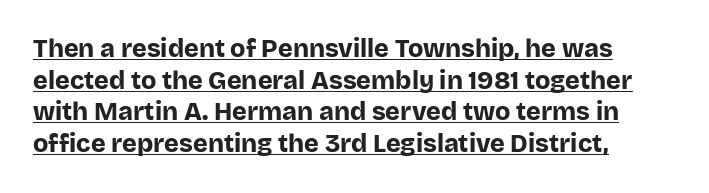
{"italic": "no", "bold": "yes", "underline": "yes", "align": "left", "line_spacing": "normal", "line_spacing_ratio": 1.27, "letter_spacing": "normal", "letter_spacing_em": 0.0, "glyph_px": 25}
